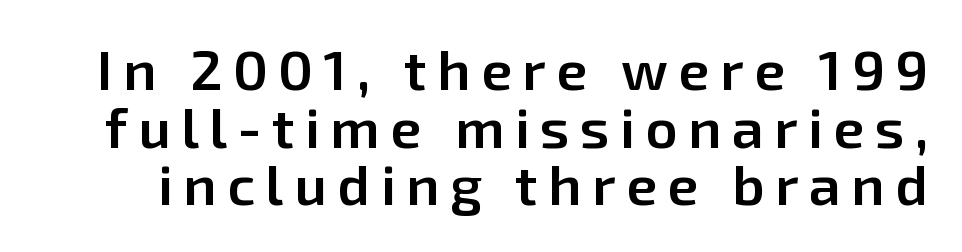
{"serif": "no", "italic": "no", "bold": "semi", "weight": "semibold", "width": "normal", "stroke_contrast": "low", "x_height": "medium", "monospaced": "no", "underline": "no", "line_spacing": "tight", "line_spacing_ratio": 1.03, "glyph_px": 56}
